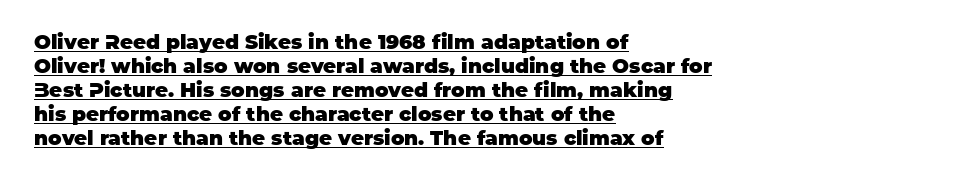
{"italic": "no", "bold": "yes", "underline": "yes", "align": "left", "line_spacing_ratio": 1.2, "letter_spacing": "normal", "letter_spacing_em": 0.0, "glyph_px": 20}
